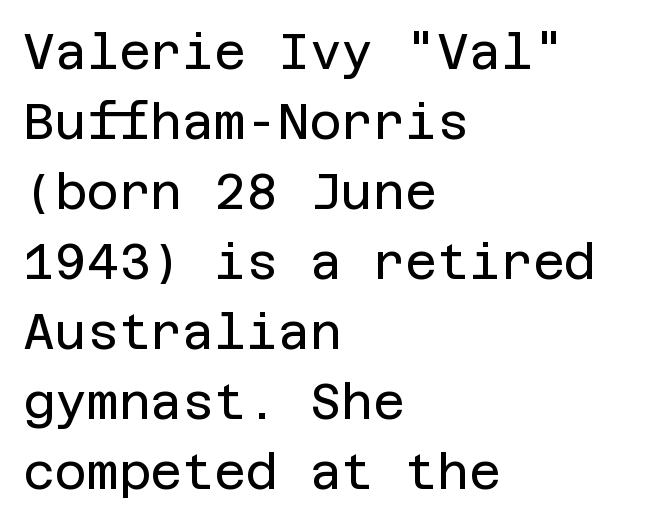
The image shows 49 px regular-weight sans-serif type, upright; set left-aligned, normal line spacing (1.43x), normal letter spacing, not underlined; low stroke contrast and a large x-height.
